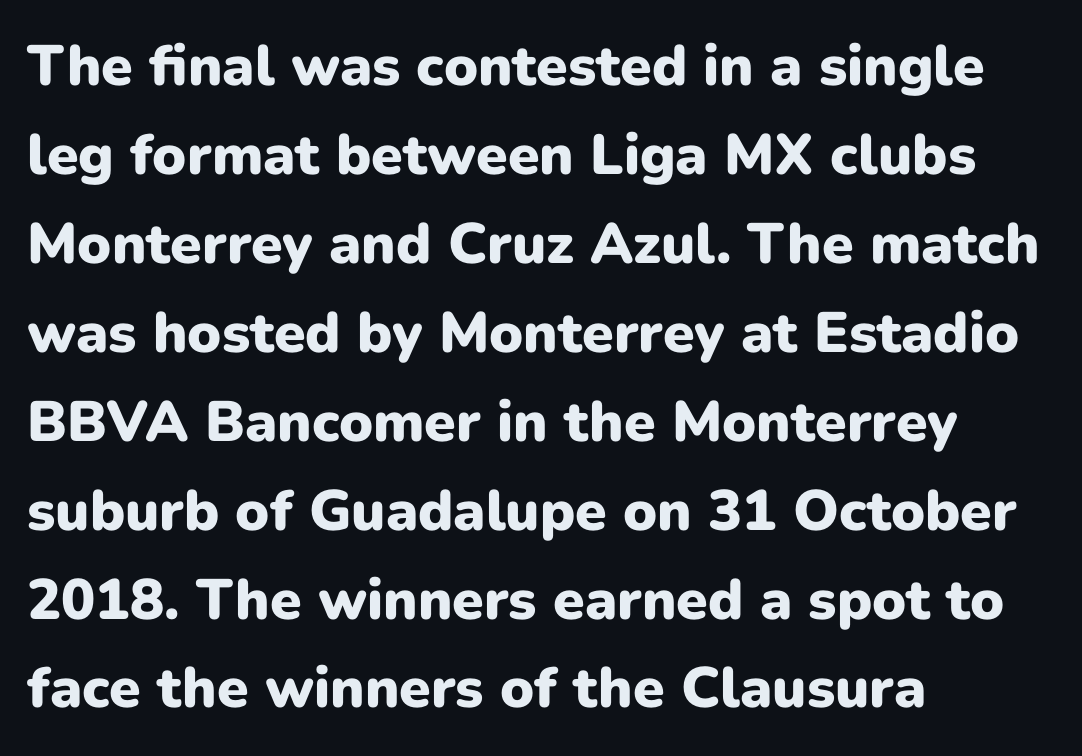
{"serif": "no", "italic": "no", "bold": "yes", "weight": "heavy", "width": "normal", "stroke_contrast": "low", "x_height": "medium", "monospaced": "no", "underline": "no", "align": "left", "line_spacing": "normal", "line_spacing_ratio": 1.56, "letter_spacing": "normal", "letter_spacing_em": 0.0, "glyph_px": 57}
